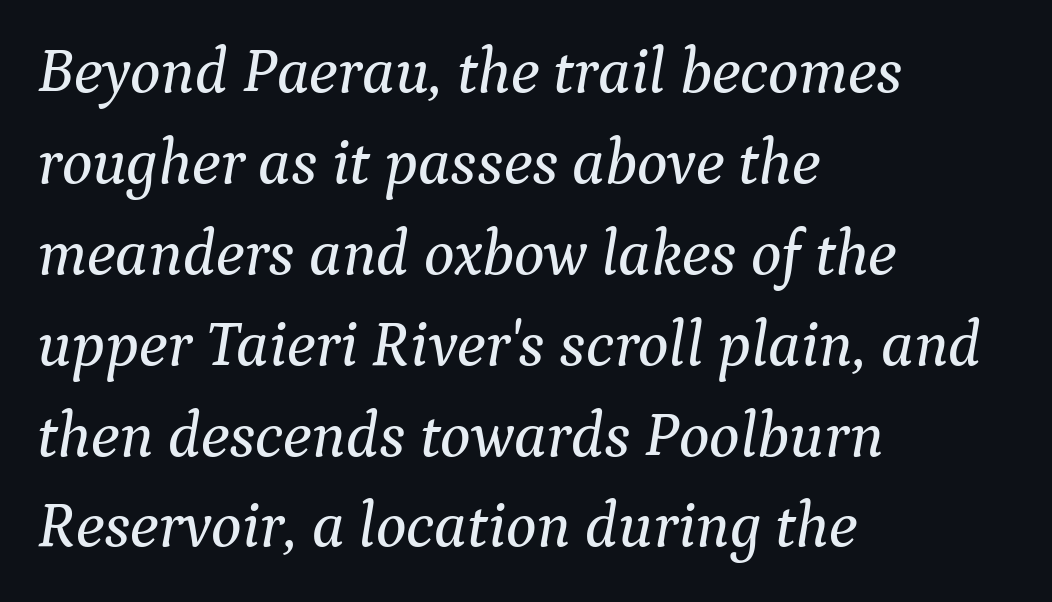
Q: Is the text italic (slanted)? A: Yes, it leans right by about 9 degrees.
Q: Is the typeface a serif or a sans-serif typeface? A: Serif.
Q: Is the text underlined? A: No.
Q: How is the paragraph aligned? A: Left-aligned.
Q: Is the spacing between letters normal or unusually wide? A: Normal.
Q: Is the spacing between lines tight, normal or loose? A: Normal.
Q: Width (condensed, normal, or wide)? A: Normal.
Q: Stroke contrast? A: Medium.
Q: x-height? A: Medium.
Q: Monospaced? A: No.
